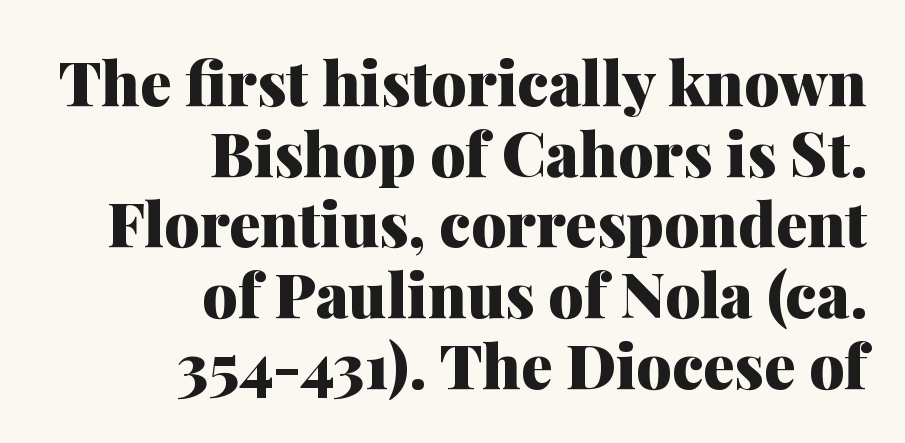
The image shows 62 px heavy serif type, upright; set right-aligned, tight line spacing (1.14x), normal letter spacing, not underlined; medium stroke contrast and a medium x-height.
